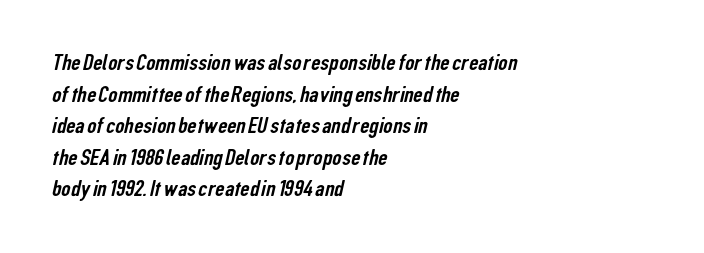
The rendering uses a moderate line-height, typical for paragraphs. A clean baseline with only descenders dipping below it. Compared with a centered layout, this one pins lines to the left instead. In terms of letterspacing, this is plain default setting.
